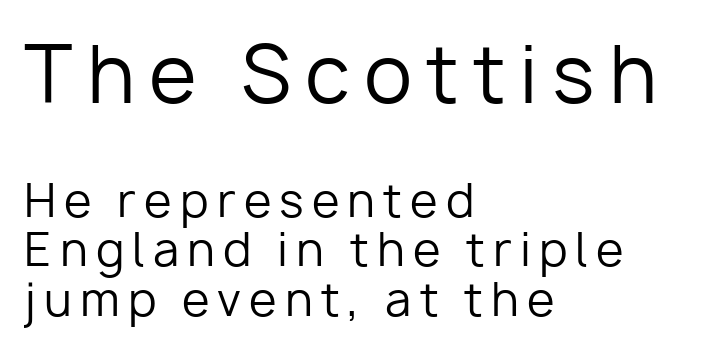
The block of text is dense from top to bottom, with scant space between rows. The letters advance in unequal steps, a hallmark of proportional type. Of the two passages, the one on top uses the larger point size. You can tell it's not italic because the verticals are truly vertical.
